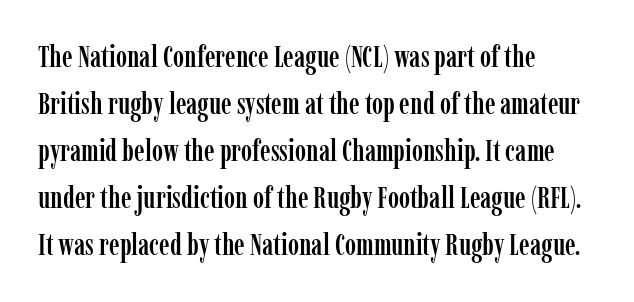
{"serif": "yes", "italic": "no", "width": "condensed", "stroke_contrast": "low", "x_height": "medium", "monospaced": "no", "underline": "no", "align": "left", "line_spacing": "normal", "line_spacing_ratio": 1.57, "letter_spacing": "normal", "letter_spacing_em": 0.0, "glyph_px": 30}
